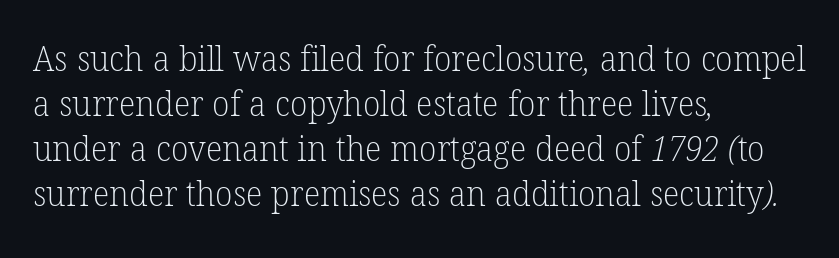
Q: Is the text bold? A: No.
Q: Is the typeface a serif or a sans-serif typeface? A: Serif.
Q: Is the text underlined? A: No.
Q: How is the paragraph aligned? A: Left-aligned.
Q: Is the spacing between letters normal or unusually wide? A: Normal.
Q: Is the spacing between lines tight, normal or loose? A: Normal.
Q: Width (condensed, normal, or wide)? A: Normal.
Q: Stroke contrast? A: Low.
Q: x-height? A: Medium.
Q: Monospaced? A: No.
